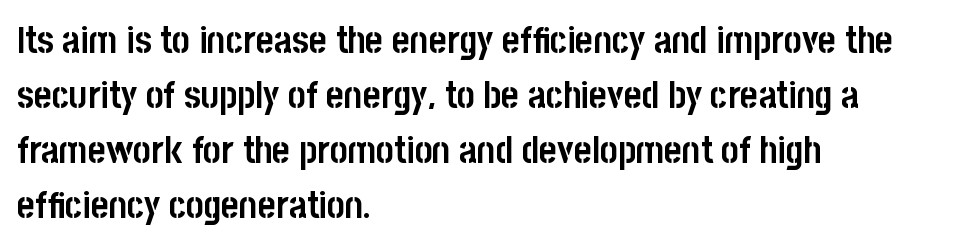
Q: Is the text bold? A: Yes.
Q: Is the text italic (slanted)? A: No, it is upright.
Q: Is the typeface a serif or a sans-serif typeface? A: Sans-serif.
Q: Is the text underlined? A: No.
Q: How is the paragraph aligned? A: Left-aligned.
Q: Is the spacing between letters normal or unusually wide? A: Normal.
Q: Is the spacing between lines tight, normal or loose? A: Normal.
Q: Width (condensed, normal, or wide)? A: Condensed.
Q: Stroke contrast? A: Low.
Q: x-height? A: Large.
Q: Monospaced? A: No.
